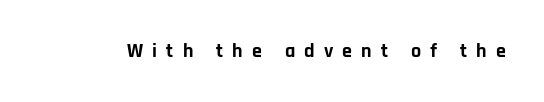
Decoration check: the copy has no underline. These words are printed bold, with thick strokes throughout. Is the letter spacing exaggerated? Yes — the characters are pushed far apart. The axis of the letterforms is exactly vertical.
